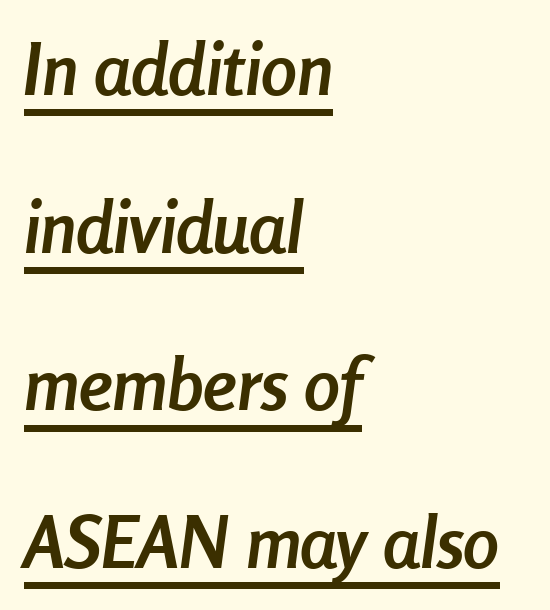
The image shows 72 px semibold, condensed type, italic (leaning right); set left-aligned, loose line spacing (2.19x), normal letter spacing, underlined; low stroke contrast and a medium x-height.
